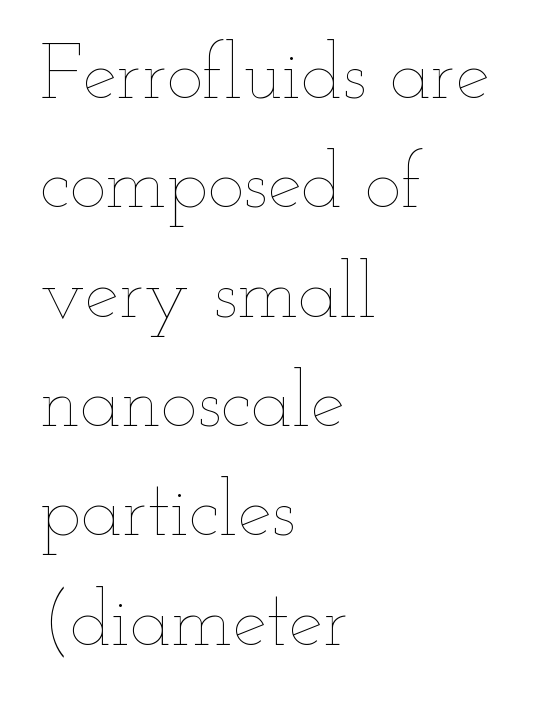
{"italic": "no", "bold": "no", "weight": "thin", "width": "wide", "stroke_contrast": "low", "x_height": "small", "monospaced": "no", "underline": "no", "align": "left", "line_spacing": "normal", "line_spacing_ratio": 1.42, "letter_spacing": "normal", "letter_spacing_em": 0.0, "glyph_px": 77}
